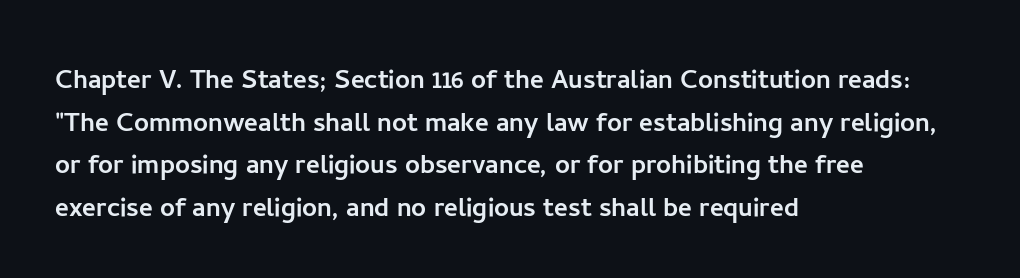
Q: Is the text italic (slanted)? A: No, it is upright.
Q: Is the typeface a serif or a sans-serif typeface? A: Sans-serif.
Q: Is the text underlined? A: No.
Q: How is the paragraph aligned? A: Left-aligned.
Q: Is the spacing between letters normal or unusually wide? A: Normal.
Q: Is the spacing between lines tight, normal or loose? A: Normal.
Q: Width (condensed, normal, or wide)? A: Normal.
Q: Stroke contrast? A: Low.
Q: x-height? A: Medium.
Q: Monospaced? A: No.
